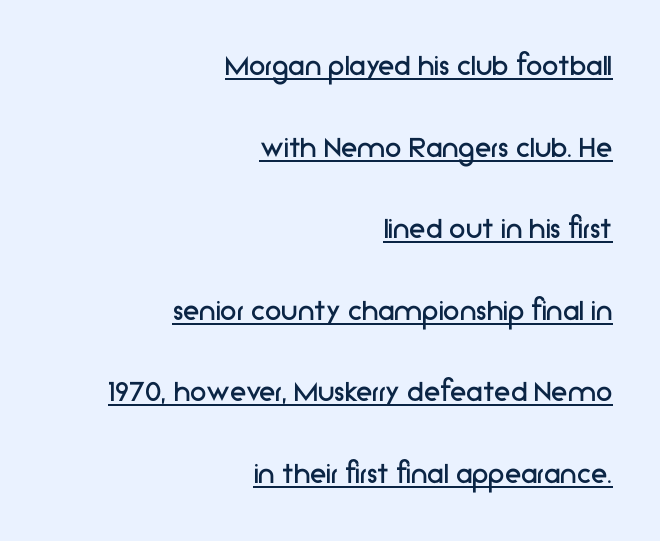
The image shows 33 px regular-weight sans-serif type, upright; set right-aligned, loose line spacing (2.47x), normal letter spacing, underlined; low stroke contrast and a medium x-height.
